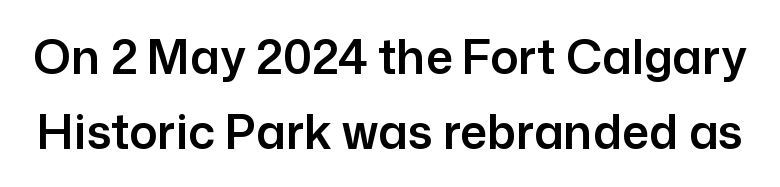
Inter-character spacing is left at the font's built-in metrics. The lettering stays uniformly vertical, giving the passage a roman look. Words float on clear page, feet unadorned. Rows of type keep a routine distance in the vertical direction. Spacing verdict: proportional, widths tailored to each character.
